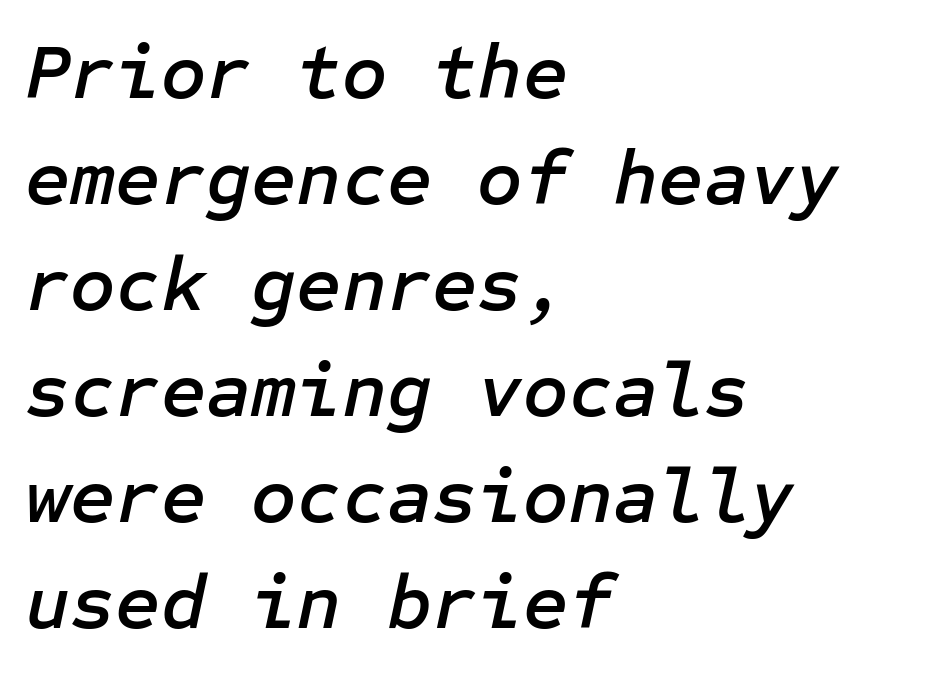
The image shows 78 px text type, italic (leaning right); set left-aligned, normal line spacing (1.36x), normal letter spacing, not underlined; low stroke contrast and a medium x-height.
